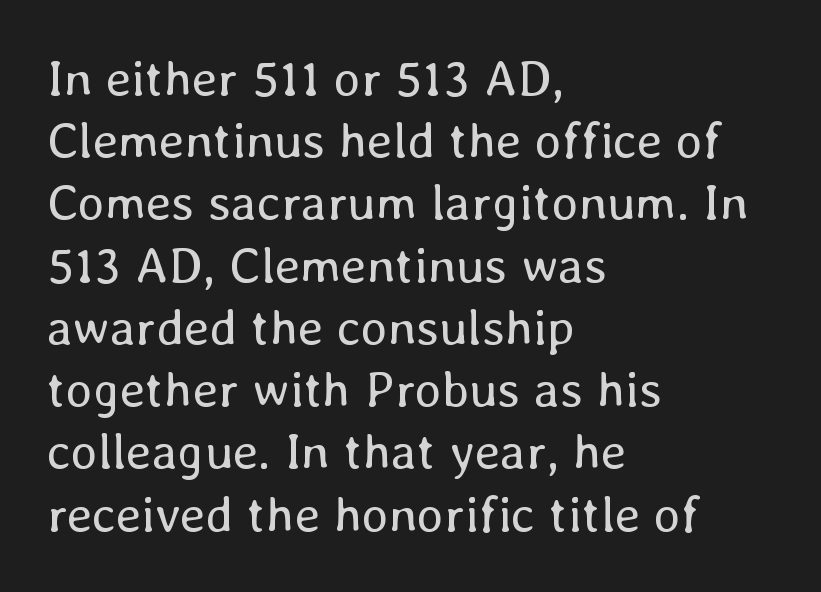
{"italic": "no", "bold": "no", "weight": "regular", "width": "normal", "stroke_contrast": "low", "x_height": "medium", "monospaced": "no", "underline": "no", "align": "left", "line_spacing_ratio": 1.22, "letter_spacing": "normal", "letter_spacing_em": 0.0, "glyph_px": 51}
